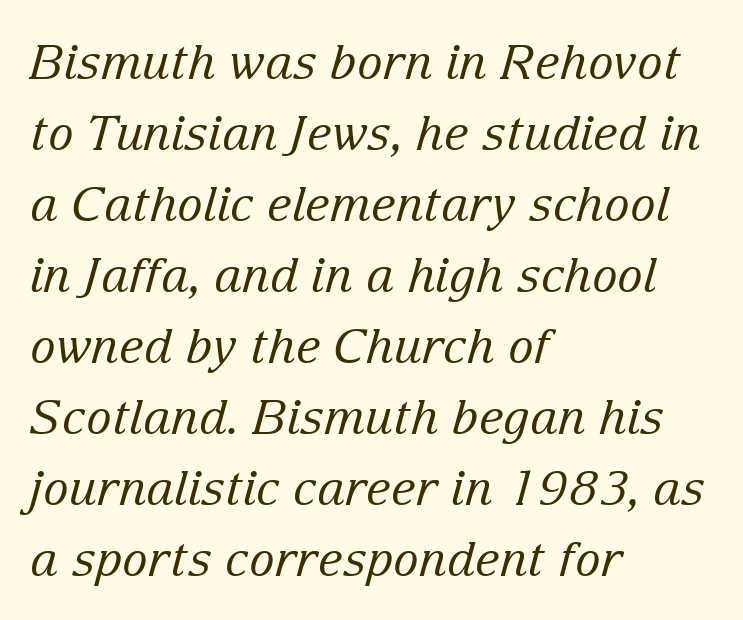
The image shows 48 px regular-weight serif type, italic (leaning right); set left-aligned, normal line spacing (1.48x), normal letter spacing, not underlined; low stroke contrast and a medium x-height.
